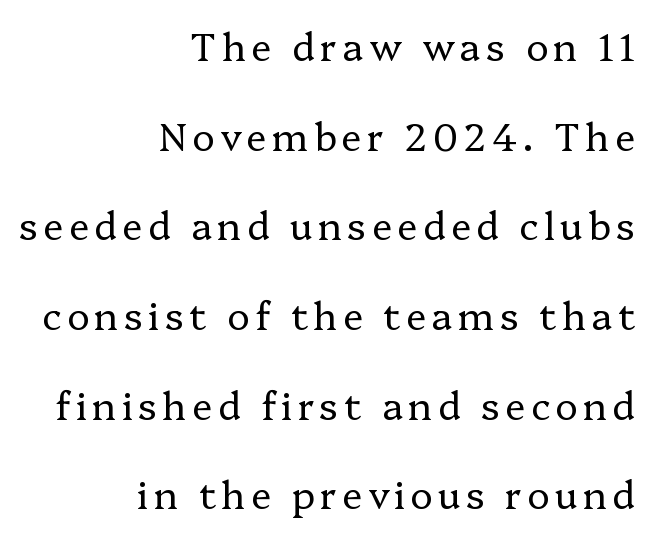
Q: Is the text bold? A: No.
Q: Is the text italic (slanted)? A: No, it is upright.
Q: Is the typeface a serif or a sans-serif typeface? A: Serif.
Q: Is the text underlined? A: No.
Q: How is the paragraph aligned? A: Right-aligned.
Q: Is the spacing between lines tight, normal or loose? A: Loose.
Q: Width (condensed, normal, or wide)? A: Normal.
Q: Stroke contrast? A: Low.
Q: x-height? A: Medium.
Q: Monospaced? A: No.
